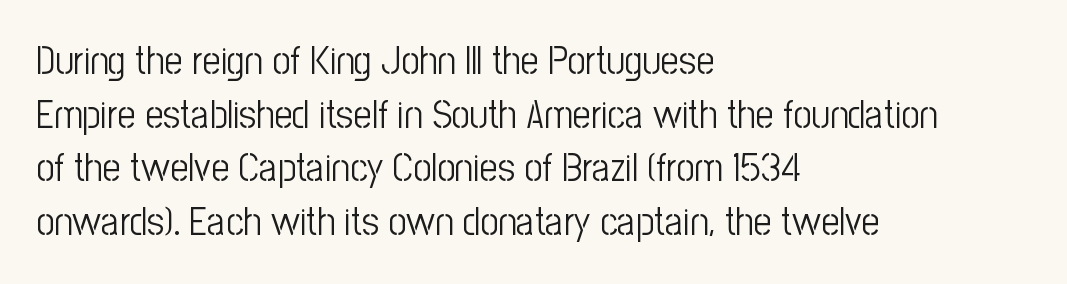
The image shows 40 px light, condensed sans-serif type, upright; set left-aligned, normal line spacing (1.34x), normal letter spacing, not underlined; low stroke contrast and a medium x-height.
